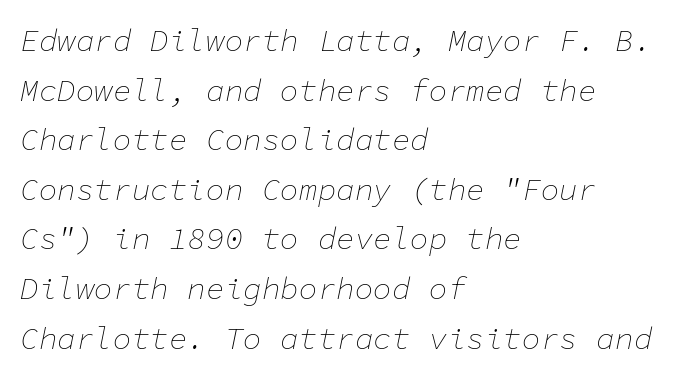
Does extra space separate the letters? No, they use regular spacing. In CSS terms this would be text-align: left. The rendering uses typewriter-style spacing with identical character cells. No heavy texture on the line: the type isn't bold. What's the leading like? Ordinary, nothing unusual. A clean baseline with only descenders dipping below it.
